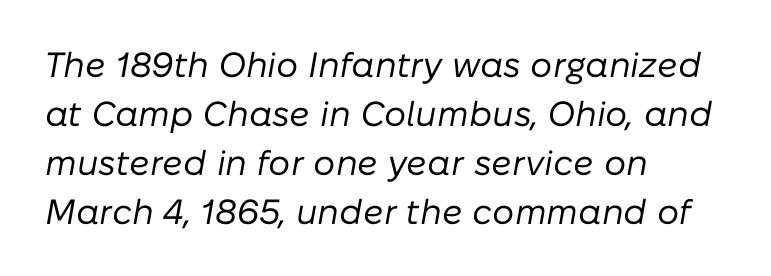
The image shows 35 px regular-weight type, italic (leaning right); set left-aligned, normal line spacing (1.4x), normal letter spacing, not underlined; low stroke contrast and a medium x-height.
